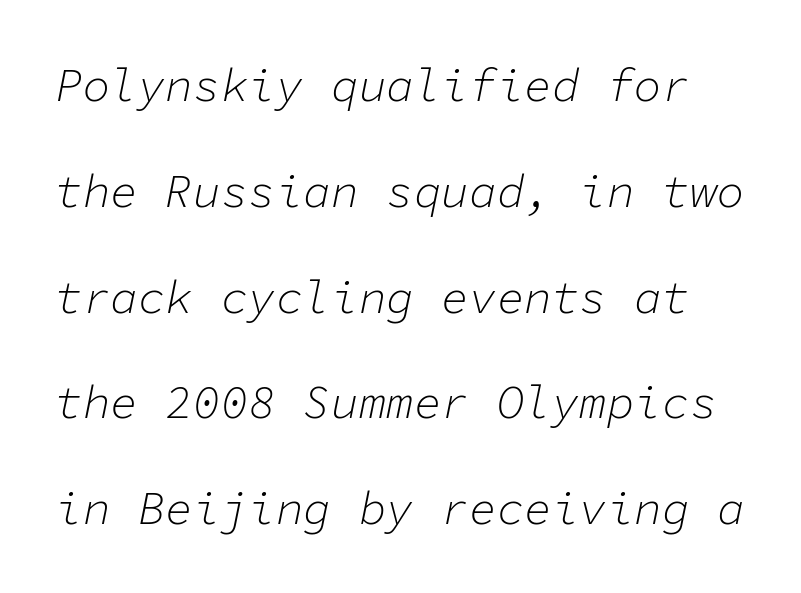
The image shows 46 px light type, italic (leaning right), monospaced; set loose line spacing (2.3x), normal letter spacing, not underlined; low stroke contrast and a medium x-height.
